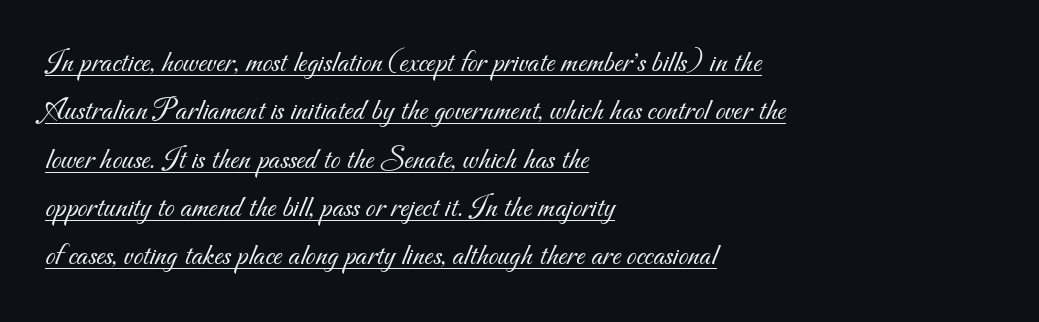
{"serif": "no", "bold": "no", "weight": "light", "width": "normal", "stroke_contrast": "medium", "x_height": "small", "monospaced": "no", "underline": "yes", "align": "left", "line_spacing": "normal", "line_spacing_ratio": 1.51, "letter_spacing": "normal", "letter_spacing_em": 0.0, "glyph_px": 32}
